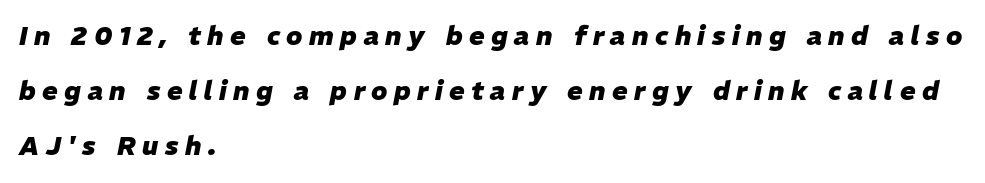
{"italic": "yes", "lean": "right", "slant_degrees": 11, "bold": "yes", "underline": "no", "align": "left", "line_spacing": "loose", "line_spacing_ratio": 2.12, "letter_spacing": "wide", "letter_spacing_em": 0.25, "glyph_px": 26}
